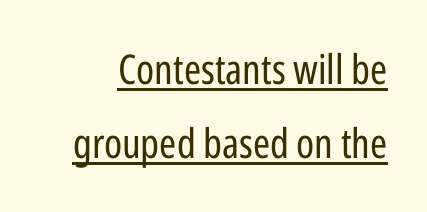
Students, note that the glyphs here touch the page at normal intervals. The type sits square on the baseline with zero lean. Underline: present. Heft: none added — not bold.
